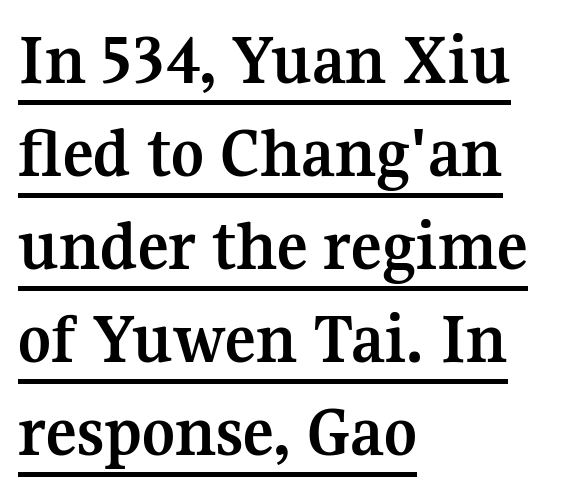
The font is running at its bold setting. Glyph-to-glyph distance matches everyday printed text. Looks like regular typesetting: each glyph gets only the width it needs. Regular leading. A roman cut, with each character standing at attention.
